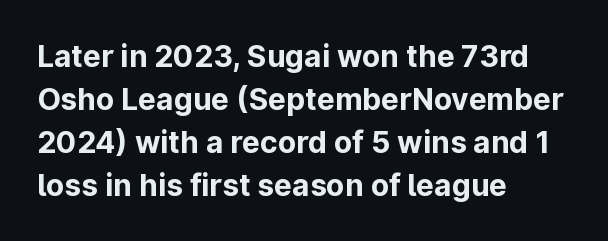
The image shows 30 px bold sans-serif type, upright; set left-aligned, normal line spacing (1.43x), normal letter spacing, not underlined; low stroke contrast and a medium x-height.
